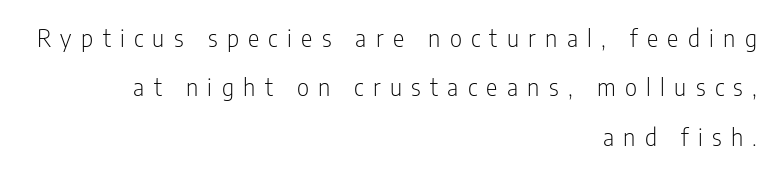
The image shows 24 px text type, upright; set right-aligned, loose line spacing (2.06x), unusually wide letter spacing (+0.39 em), not underlined.
